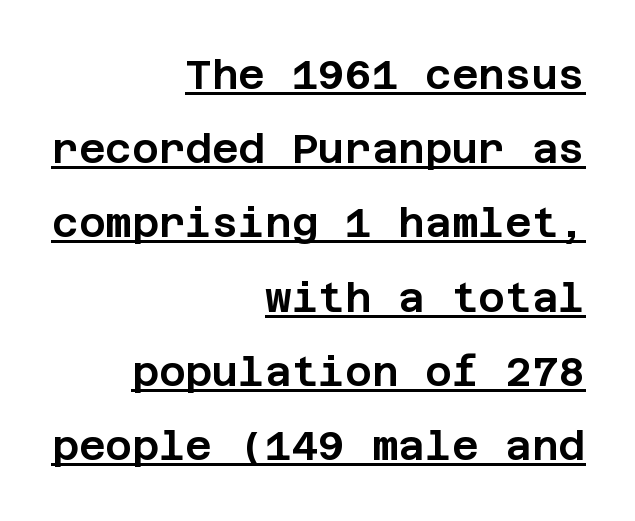
The image shows 41 px sans-serif type, upright; set right-aligned, line spacing 1.81x, normal letter spacing, underlined; low stroke contrast and a large x-height.
